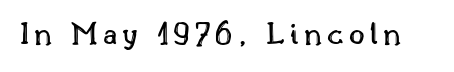
The image shows 34 px text type, upright; set not underlined; a small x-height.
